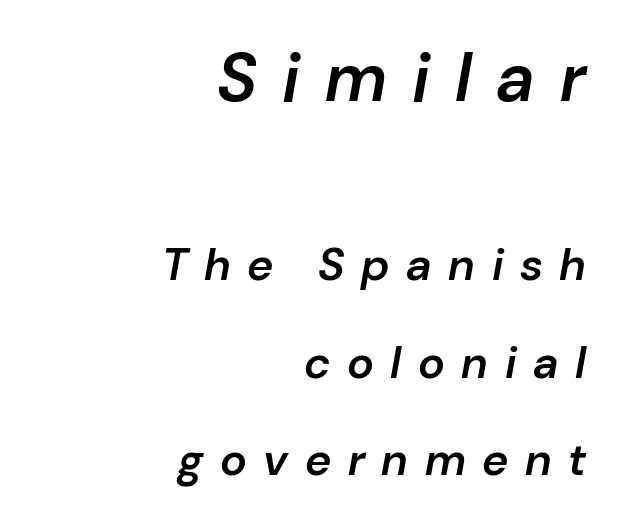
The image shows 68 px semibold type, italic (leaning right); set right-aligned, loose line spacing (2.17x), unusually wide letter spacing (+0.37 em), not underlined; the first (top) block is 1.51x larger; low stroke contrast and a medium x-height.
